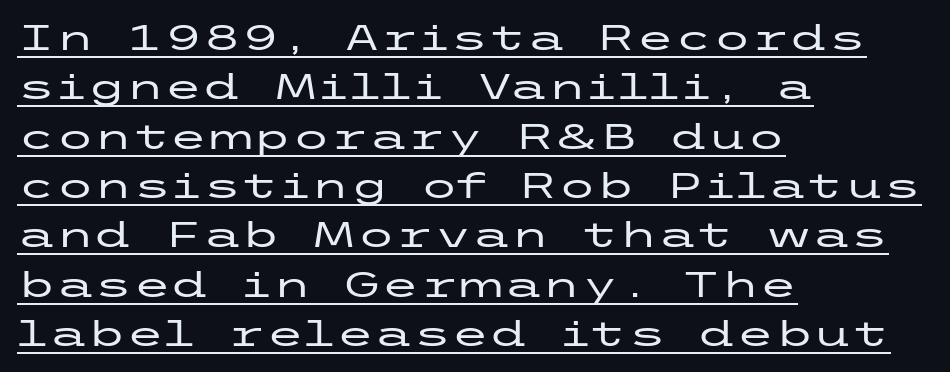
The image shows 35 px wide sans-serif type, upright; set left-aligned, normal line spacing (1.41x), normal letter spacing, underlined; low stroke contrast and a medium x-height.
